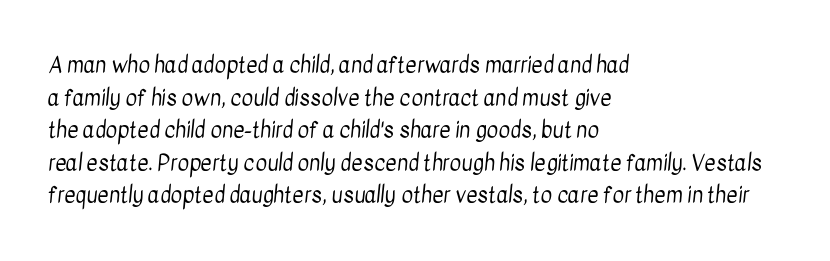
{"bold": "no", "underline": "no", "align": "left", "line_spacing": "normal", "line_spacing_ratio": 1.48, "letter_spacing": "normal", "letter_spacing_em": 0.0, "glyph_px": 22}
